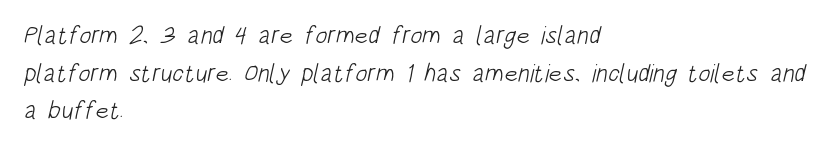
The image shows 25 px text type; set left-aligned, normal line spacing (1.51x), normal letter spacing, not underlined.
